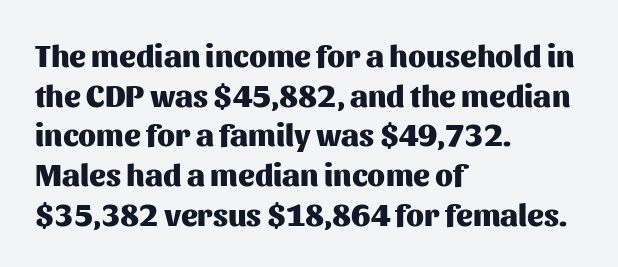
{"serif": "no", "italic": "no", "bold": "yes", "weight": "heavy", "width": "normal", "stroke_contrast": "medium", "x_height": "medium", "monospaced": "no", "underline": "no", "align": "left", "line_spacing": "normal", "line_spacing_ratio": 1.28, "letter_spacing": "normal", "letter_spacing_em": 0.0, "glyph_px": 31}
